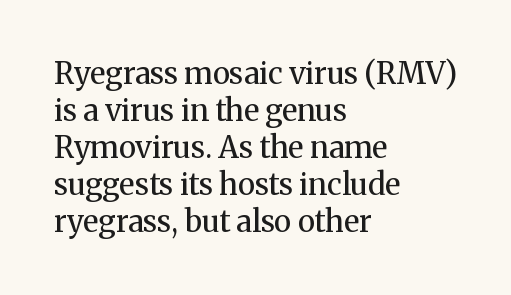
Q: Is the text bold? A: No.
Q: Is the text italic (slanted)? A: No, it is upright.
Q: Is the typeface a serif or a sans-serif typeface? A: Serif.
Q: Is the text underlined? A: No.
Q: How is the paragraph aligned? A: Left-aligned.
Q: Is the spacing between letters normal or unusually wide? A: Normal.
Q: Width (condensed, normal, or wide)? A: Normal.
Q: Stroke contrast? A: Medium.
Q: x-height? A: Medium.
Q: Monospaced? A: No.
